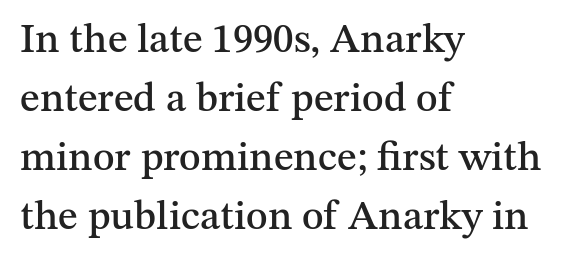
The image shows 41 px serif type, upright; set left-aligned, normal line spacing (1.44x), normal letter spacing, not underlined; medium stroke contrast and a medium x-height.
